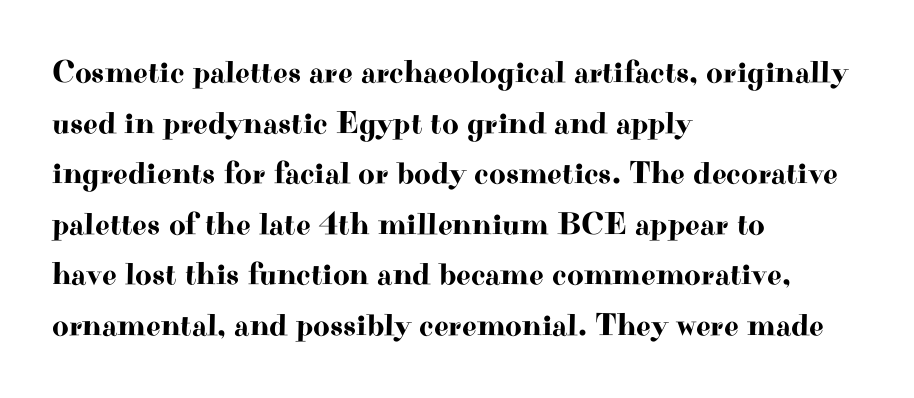
Q: Is the text italic (slanted)? A: No, it is upright.
Q: Is the typeface a serif or a sans-serif typeface? A: Serif.
Q: Is the text underlined? A: No.
Q: How is the paragraph aligned? A: Left-aligned.
Q: Is the spacing between letters normal or unusually wide? A: Normal.
Q: Is the spacing between lines tight, normal or loose? A: Normal.
Q: Width (condensed, normal, or wide)? A: Wide.
Q: Stroke contrast? A: High.
Q: x-height? A: Small.
Q: Monospaced? A: No.
